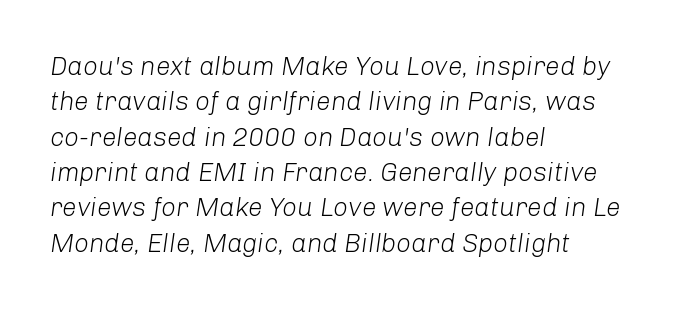
The image shows 26 px text type, italic (leaning right); set left-aligned, normal line spacing (1.36x), normal letter spacing, not underlined.
